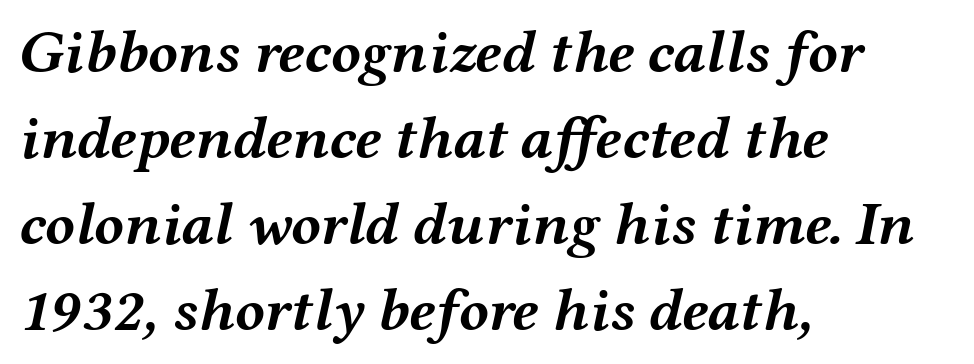
Q: Is the text bold? A: Yes.
Q: Is the text italic (slanted)? A: Yes, it leans right by about 12 degrees.
Q: Is the text underlined? A: No.
Q: How is the paragraph aligned? A: Left-aligned.
Q: Is the spacing between letters normal or unusually wide? A: Normal.
Q: Is the spacing between lines tight, normal or loose? A: Normal.
Q: Width (condensed, normal, or wide)? A: Wide.
Q: Stroke contrast? A: Medium.
Q: x-height? A: Medium.
Q: Monospaced? A: No.
